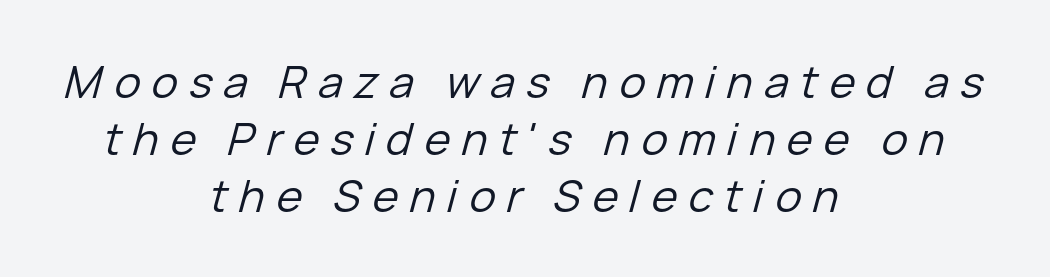
The whole block is typeset with a tilt. Is the type heavy? It reads as light-to-regular instead. Words appear elongated and porous because spacing is wide. The space beneath each line is pristine and unruled. The face used here is proportionally spaced, like ordinary book or web type.
